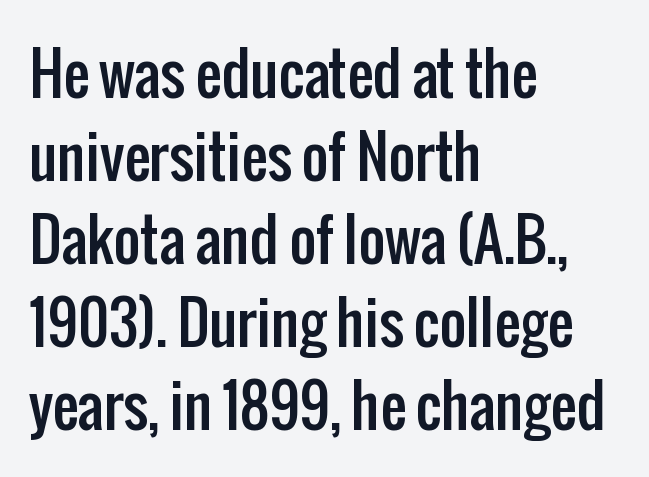
The block of text has a typical density, with ordinary space between rows. Character widths vary here, with narrow letters taking less room than wide ones. Where is the straight margin? On the left. The horizontal fit of the characters is conventional and even.
